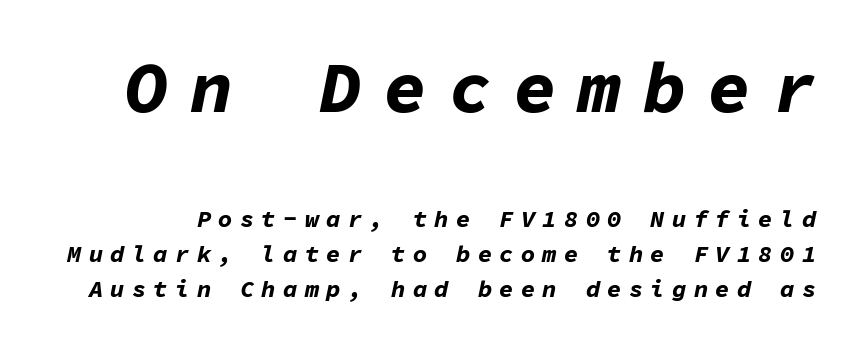
Q: Is the text bold? A: Yes.
Q: Is the text italic (slanted)? A: Yes, it leans right by about 11 degrees.
Q: Is the text underlined? A: No.
Q: Is the spacing between letters normal or unusually wide? A: Unusually wide.
Q: Is the spacing between lines tight, normal or loose? A: Normal.
Q: Which block of text is set in a larger size, the first (top) or the second (bottom)? A: The first (top) one.
Q: Width (condensed, normal, or wide)? A: Normal.
Q: Stroke contrast? A: Low.
Q: x-height? A: Medium.
Q: Monospaced? A: Yes.
